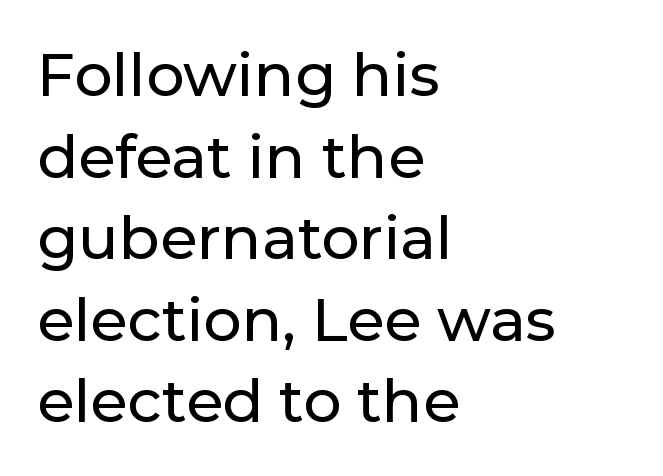
Q: Is the text italic (slanted)? A: No, it is upright.
Q: Is the typeface a serif or a sans-serif typeface? A: Sans-serif.
Q: Is the text underlined? A: No.
Q: How is the paragraph aligned? A: Left-aligned.
Q: Is the spacing between letters normal or unusually wide? A: Normal.
Q: Is the spacing between lines tight, normal or loose? A: Normal.
Q: Width (condensed, normal, or wide)? A: Normal.
Q: Stroke contrast? A: Low.
Q: x-height? A: Medium.
Q: Monospaced? A: No.
